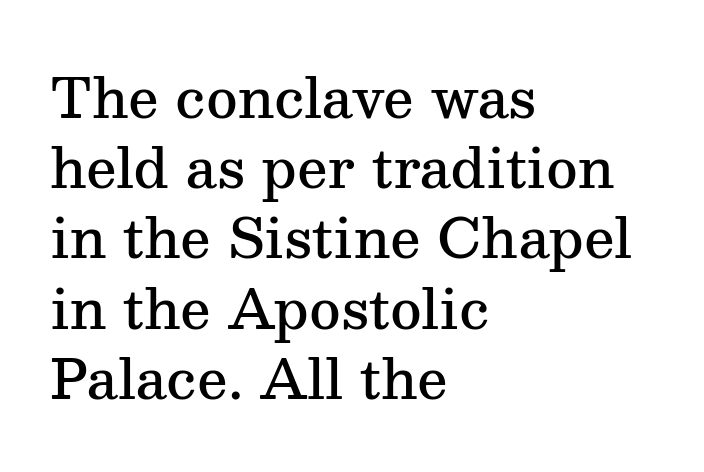
These lines keep a tight, regular rhythm from letter to letter. The space beneath each line is pristine and unruled. The lines are quadded left. The letters stand upright; this is a roman face.
